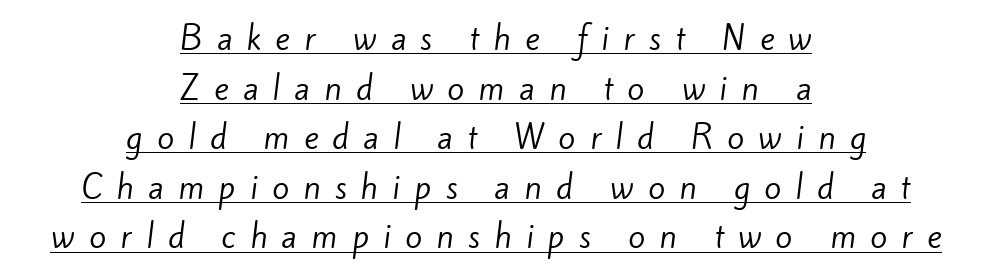
Q: Is the text bold? A: No.
Q: Is the typeface a serif or a sans-serif typeface? A: Sans-serif.
Q: Is the text underlined? A: Yes.
Q: How is the paragraph aligned? A: Centered.
Q: Is the spacing between letters normal or unusually wide? A: Unusually wide.
Q: Is the spacing between lines tight, normal or loose? A: Normal.
Q: Width (condensed, normal, or wide)? A: Normal.
Q: Stroke contrast? A: Low.
Q: x-height? A: Small.
Q: Monospaced? A: No.
